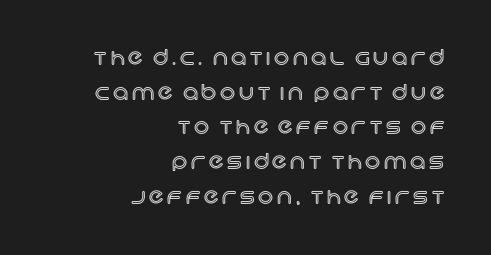
The image shows 21 px text type, upright; set right-aligned, normal line spacing (1.65x), not underlined.
